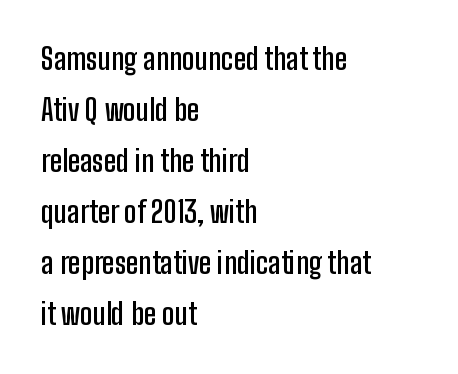
The image shows 29 px semibold, condensed sans-serif type, upright; set left-aligned, line spacing 1.76x, normal letter spacing, not underlined; low stroke contrast and a medium x-height.
